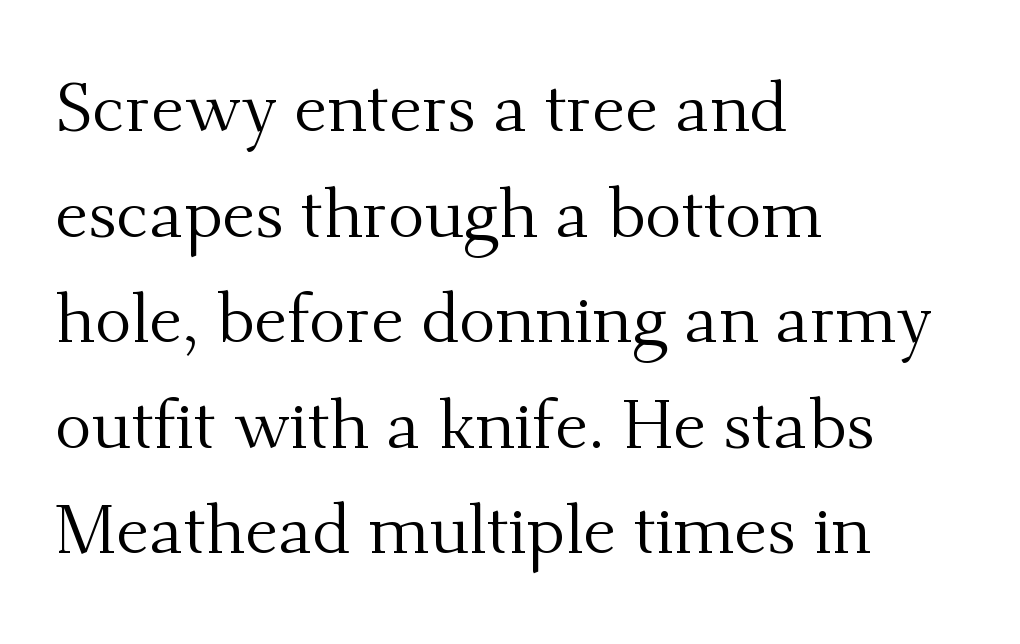
{"serif": "yes", "italic": "no", "bold": "no", "weight": "regular", "width": "normal", "stroke_contrast": "medium", "x_height": "small", "monospaced": "no", "underline": "no", "align": "left", "line_spacing": "normal", "line_spacing_ratio": 1.53, "letter_spacing": "normal", "letter_spacing_em": 0.0, "glyph_px": 69}
